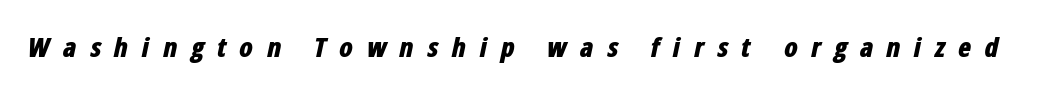
{"italic": "yes", "lean": "right", "slant_degrees": 12, "bold": "yes", "underline": "no", "letter_spacing": "wide", "letter_spacing_em": 0.48, "glyph_px": 27}
